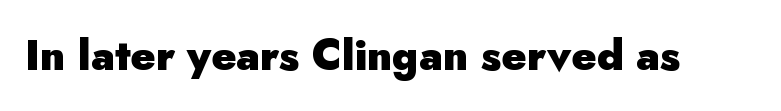
Check where the strokes stop: nothing finishes them off — pure sans. Typographic density is high because the face is bold. The specimen reads as upright at a glance. Quick note: underline off. Note the varied advance widths — an 'i' is clearly narrower than an 'm'.
